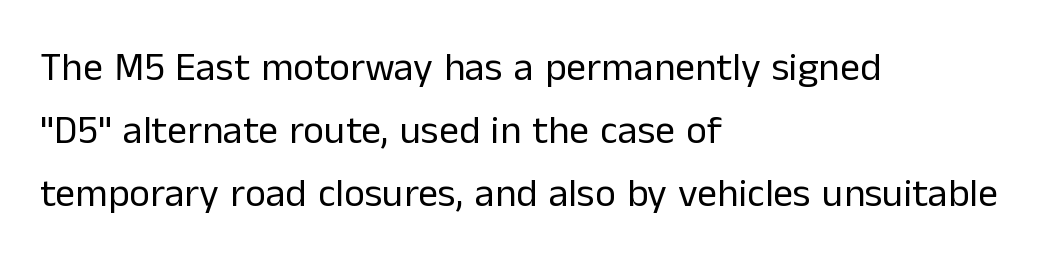
Looks like regular typesetting: each glyph gets only the width it needs. This rendering leaves character spacing at its baseline value. The strokes are not fattened; the text isn't bold. Type style note: lacks serifs. Lines of text with bare space underneath. Each new line begins a customary step beneath the previous one.
